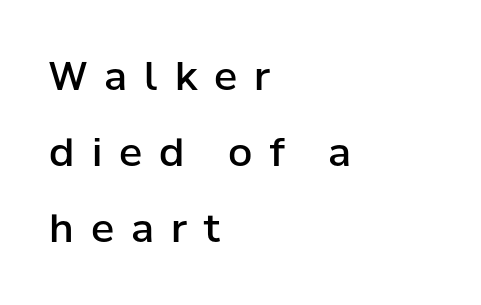
{"serif": "no", "italic": "no", "bold": "semi", "weight": "semibold", "width": "normal", "stroke_contrast": "low", "x_height": "medium", "monospaced": "no", "underline": "no", "align": "left", "line_spacing": "loose", "line_spacing_ratio": 1.95, "letter_spacing": "wide", "letter_spacing_em": 0.44, "glyph_px": 39}
